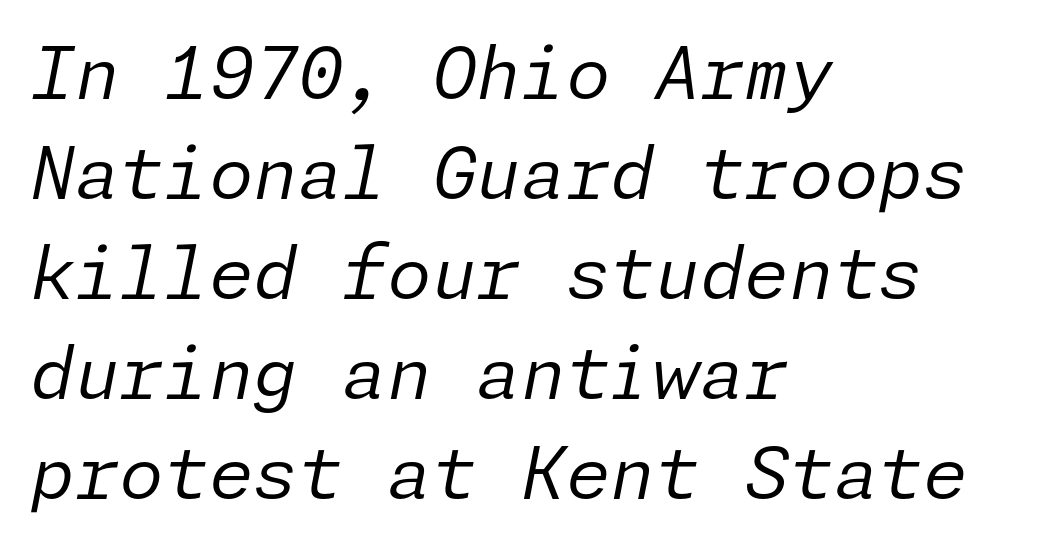
Q: Is the text bold? A: No.
Q: Is the text italic (slanted)? A: Yes, it leans right by about 11 degrees.
Q: Is the text underlined? A: No.
Q: How is the paragraph aligned? A: Left-aligned.
Q: Is the spacing between letters normal or unusually wide? A: Normal.
Q: Is the spacing between lines tight, normal or loose? A: Normal.
Q: Width (condensed, normal, or wide)? A: Normal.
Q: Stroke contrast? A: Low.
Q: x-height? A: Medium.
